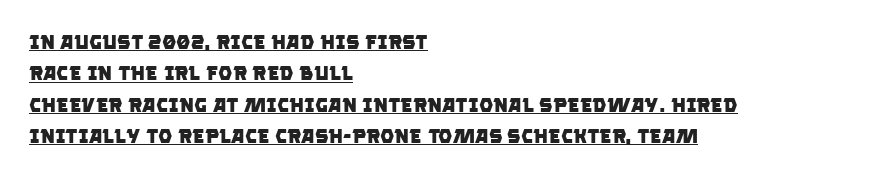
Q: Is the text bold? A: Yes.
Q: Is the text underlined? A: Yes.
Q: How is the paragraph aligned? A: Left-aligned.
Q: Is the spacing between letters normal or unusually wide? A: Normal.
Q: Is the spacing between lines tight, normal or loose? A: Normal.
